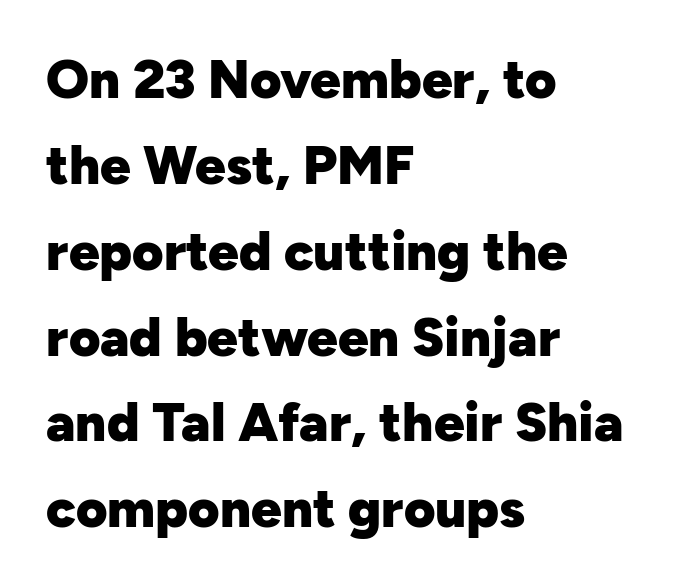
In CSS terms this would be text-align: left. On the weight axis this lands at bold, roughly 700. This sample has the flowing, uneven cadence of proportional lettering. Upright lettering throughout. In terms of letterspacing, this is plain default setting.
